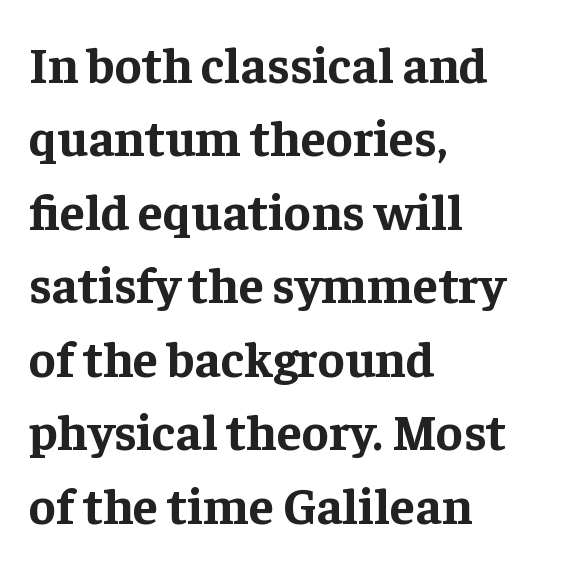
Q: Is the text bold? A: Yes.
Q: Is the text italic (slanted)? A: No, it is upright.
Q: Is the typeface a serif or a sans-serif typeface? A: Serif.
Q: Is the text underlined? A: No.
Q: How is the paragraph aligned? A: Left-aligned.
Q: Is the spacing between letters normal or unusually wide? A: Normal.
Q: Is the spacing between lines tight, normal or loose? A: Normal.
Q: Width (condensed, normal, or wide)? A: Normal.
Q: Stroke contrast? A: Low.
Q: x-height? A: Medium.
Q: Monospaced? A: No.
